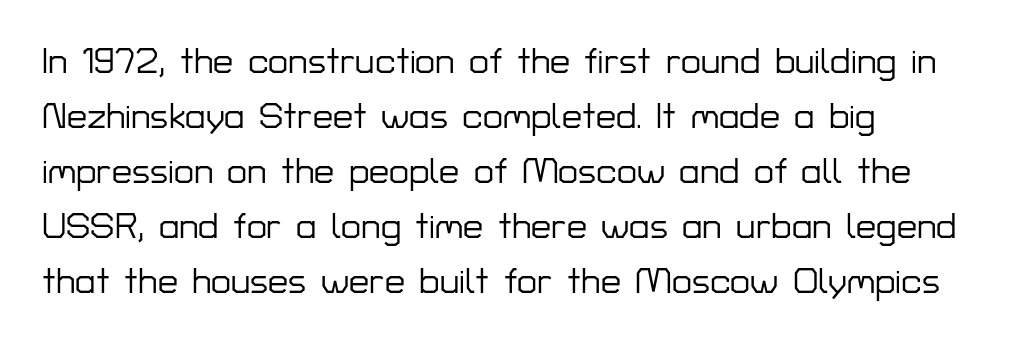
Looks like regular typesetting: each glyph gets only the width it needs. Compared with a centered layout, this one pins lines to the left instead. The gaps between neighbouring characters are ordinary and unremarkable. When letters stand straight like this, we call the style roman or upright. Plain, unruled lines of type.
